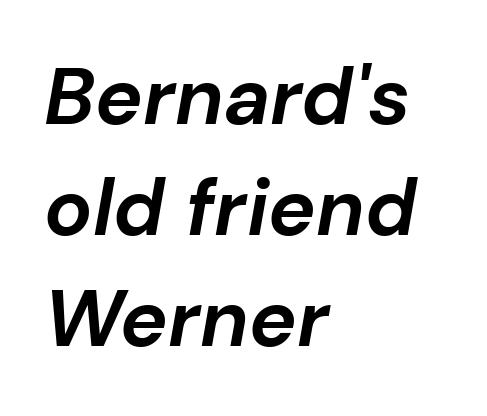
{"italic": "yes", "lean": "right", "slant_degrees": 10, "bold": "yes", "weight": "bold", "width": "normal", "stroke_contrast": "low", "x_height": "medium", "monospaced": "no", "underline": "no", "align": "left", "line_spacing": "normal", "line_spacing_ratio": 1.39, "letter_spacing": "normal", "letter_spacing_em": 0.0, "glyph_px": 80}
